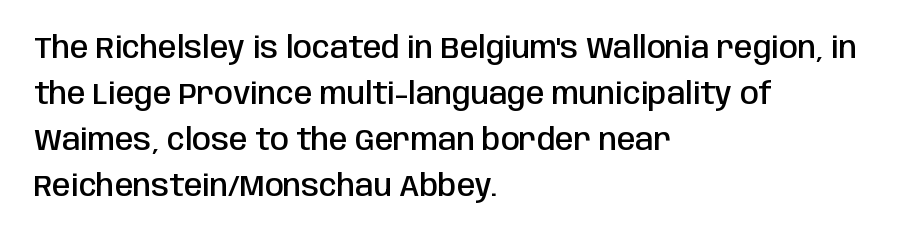
{"serif": "no", "italic": "no", "bold": "semi", "weight": "semibold", "width": "condensed", "stroke_contrast": "low", "x_height": "large", "monospaced": "no", "underline": "no", "align": "left", "line_spacing": "normal", "line_spacing_ratio": 1.53, "letter_spacing": "normal", "letter_spacing_em": 0.0, "glyph_px": 30}
